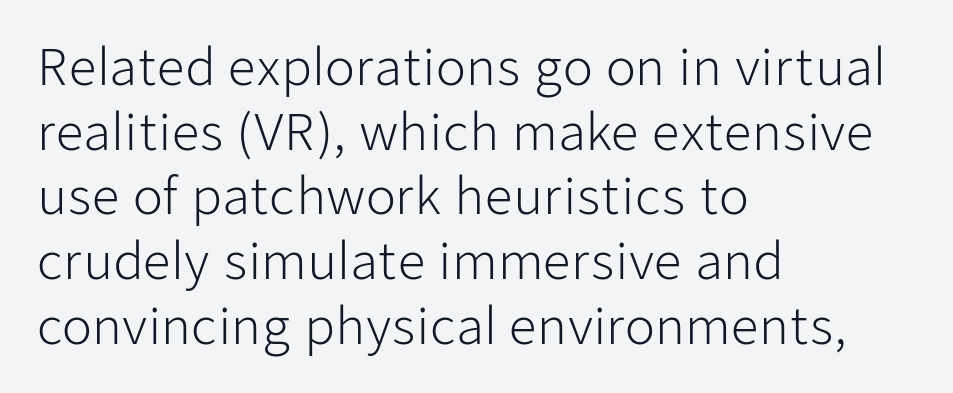
The image shows 49 px light sans-serif type, upright; set left-aligned, normal line spacing (1.32x), normal letter spacing, not underlined; low stroke contrast and a medium x-height.
